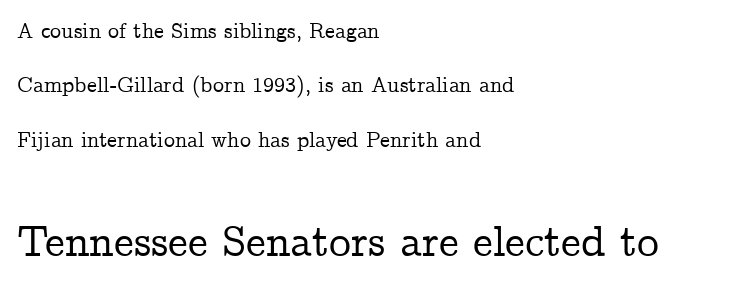
The image shows 44 px serif type, upright; set left-aligned, loose line spacing (2.47x), normal letter spacing, not underlined; the second (bottom) block is 2.0x larger; low stroke contrast and a medium x-height.
